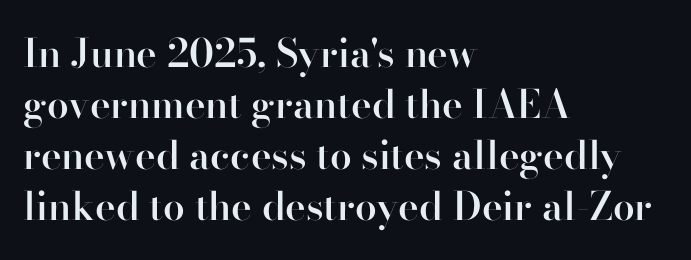
The image shows 39 px semibold serif type, upright; set left-aligned, normal line spacing (1.31x), normal letter spacing, not underlined; high stroke contrast and a small x-height.
